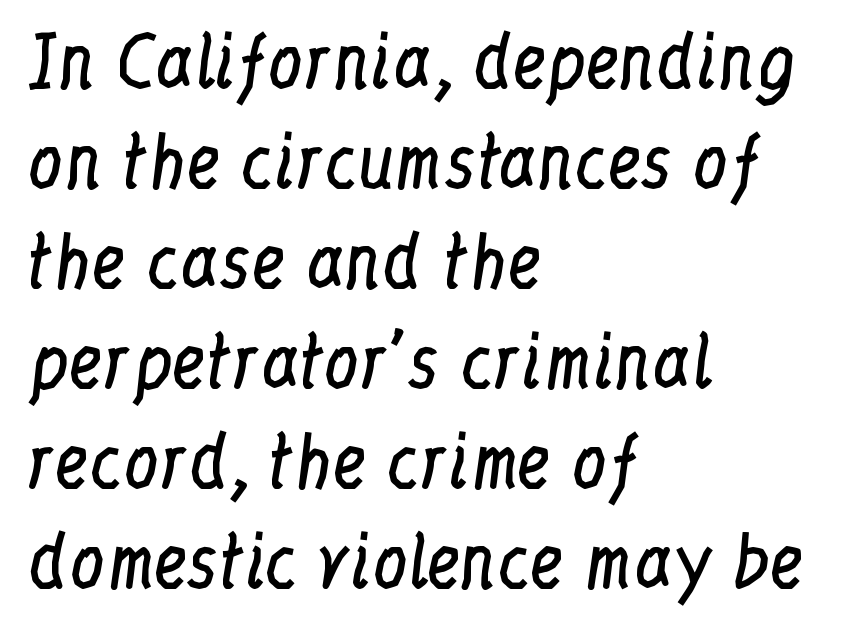
Q: Is the text bold? A: No.
Q: Is the text italic (slanted)? A: Yes.
Q: Is the typeface a serif or a sans-serif typeface? A: Serif.
Q: Is the text underlined? A: No.
Q: How is the paragraph aligned? A: Left-aligned.
Q: Is the spacing between letters normal or unusually wide? A: Normal.
Q: Is the spacing between lines tight, normal or loose? A: Normal.
Q: Width (condensed, normal, or wide)? A: Condensed.
Q: Stroke contrast? A: Low.
Q: x-height? A: Medium.
Q: Monospaced? A: No.
